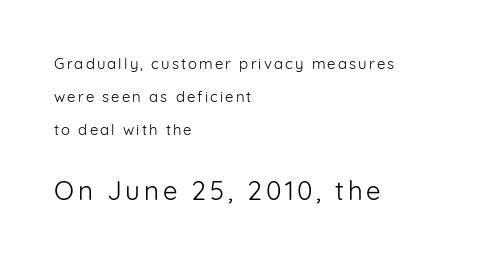
Q: Is the text bold? A: No.
Q: Is the text italic (slanted)? A: No, it is upright.
Q: Is the text underlined? A: No.
Q: How is the paragraph aligned? A: Left-aligned.
Q: Is the spacing between lines tight, normal or loose? A: Loose.
Q: Which block of text is set in a larger size, the first (top) or the second (bottom)? A: The second (bottom) one.
